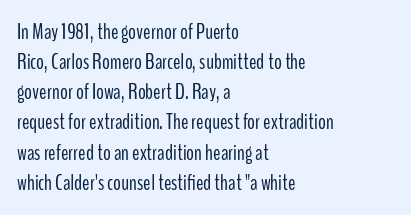
{"italic": "no", "bold": "no", "underline": "no", "align": "left", "line_spacing": "normal", "line_spacing_ratio": 1.37, "letter_spacing": "normal", "letter_spacing_em": 0.0, "glyph_px": 22}
